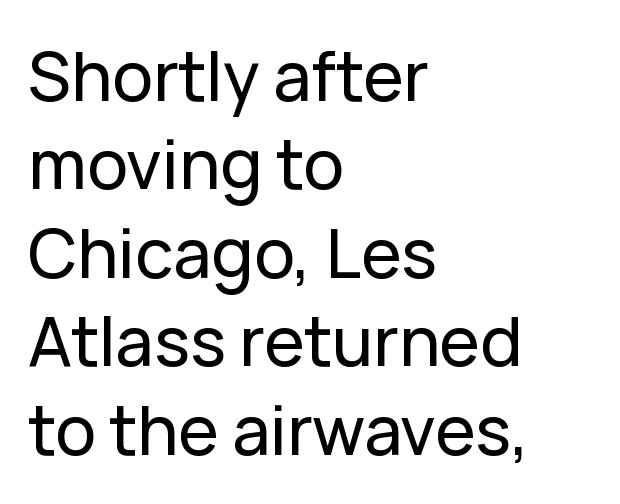
A typesetter would call this proportional, since set widths differ per character. Anything drawn beneath the words? Only blank space. The line texture is even and compact thanks to regular tracking. The block of text has a typical density, with ordinary space between rows. The rendering shows plain stroke endings on the letterforms — a sans-serif design.
